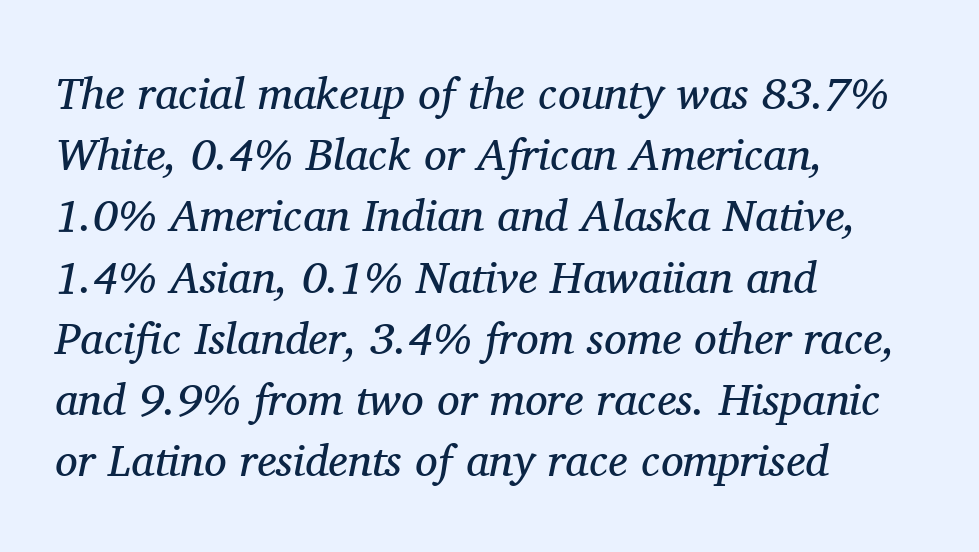
The image shows 45 px regular-weight serif type, italic (leaning right); set left-aligned, normal line spacing (1.36x), normal letter spacing, not underlined; medium stroke contrast and a medium x-height.
